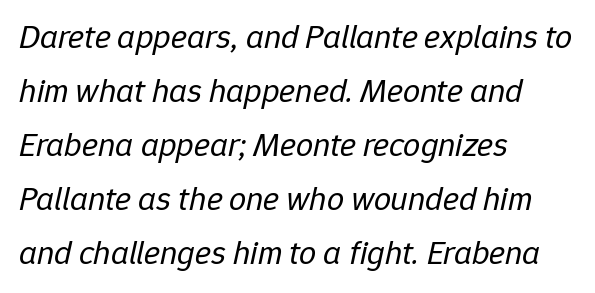
The glyphs look as if they've been sheared to an angle. This block has exactly the height ordinary leading produces. Each letter keeps its own natural width here, so spacing adapts to shape. Between one letter and the next there's only the usual sliver of space. Line beginnings align vertically; line endings do not. Nothing heavy about these letters — not bold at all.
